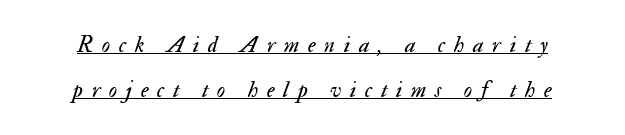
This sample carries an underscore along the baseline area. Neither beginnings nor endings align; midpoints do. Is the stroke heavy? The answer is a plain regular-or-lighter. The vertical gap from one line to the next is large.
